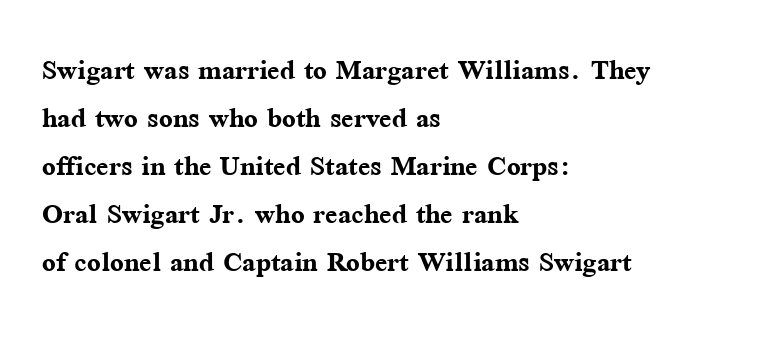
These lines are rendered in a variable-pitch font. The font family rendered here belongs to the serif group. What's the leading like? Ordinary, nothing unusual. Do the letters lean? They stand straight. The setting favours the left margin, as ordinary paragraphs usually do. The line texture is even and compact thanks to regular tracking.
